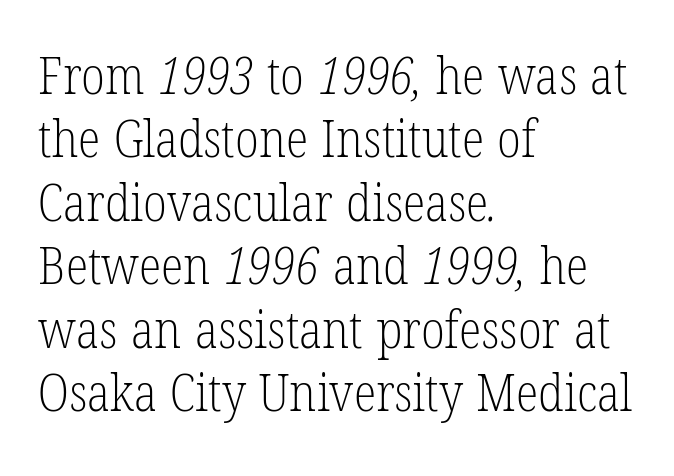
The space directly below the letters is spotless. Observe the ordinary spacing: letters are neighbours, not strangers. The paragraph has a hard left edge and a soft right edge. The font is comparable to plain body text, perhaps lighter. Examine the stroke ends and you'll spot serifs. Is this a fixed-width face? No — the glyphs have proportional, varying widths.
